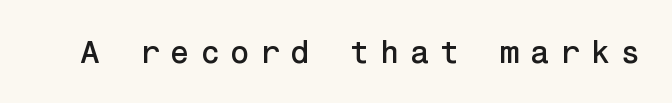
I'd call this a sans setting — the letters go barefoot. Style check: upright. Between one letter and the next there's a generous, obvious gap. A bare baseline throughout the passage.
